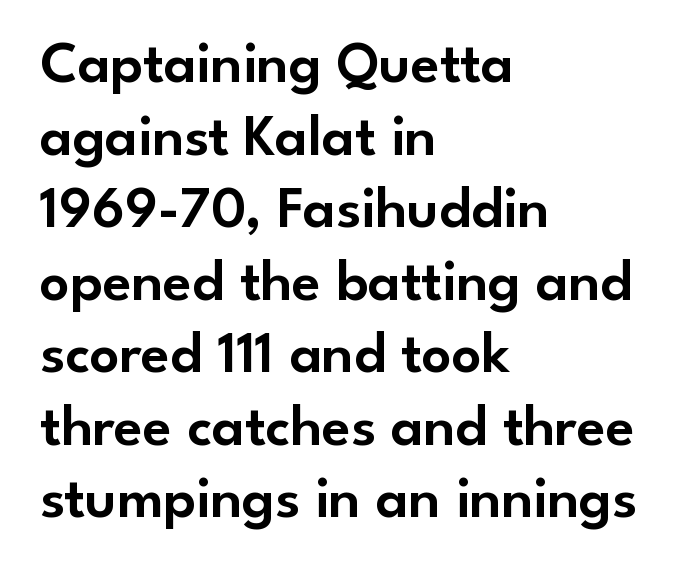
{"serif": "no", "italic": "no", "width": "normal", "stroke_contrast": "low", "x_height": "small", "monospaced": "no", "underline": "no", "align": "left", "line_spacing_ratio": 1.23, "letter_spacing": "normal", "letter_spacing_em": 0.0, "glyph_px": 59}
